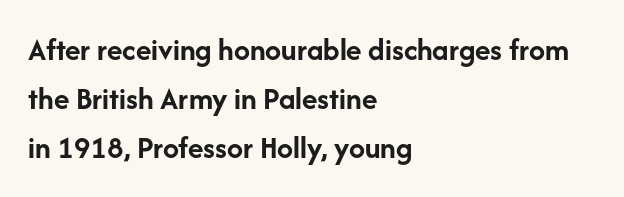
{"serif": "no", "italic": "no", "bold": "yes", "weight": "semibold", "width": "normal", "stroke_contrast": "low", "x_height": "medium", "monospaced": "no", "underline": "no", "align": "left", "line_spacing": "normal", "line_spacing_ratio": 1.53, "letter_spacing": "normal", "letter_spacing_em": 0.0, "glyph_px": 32}
